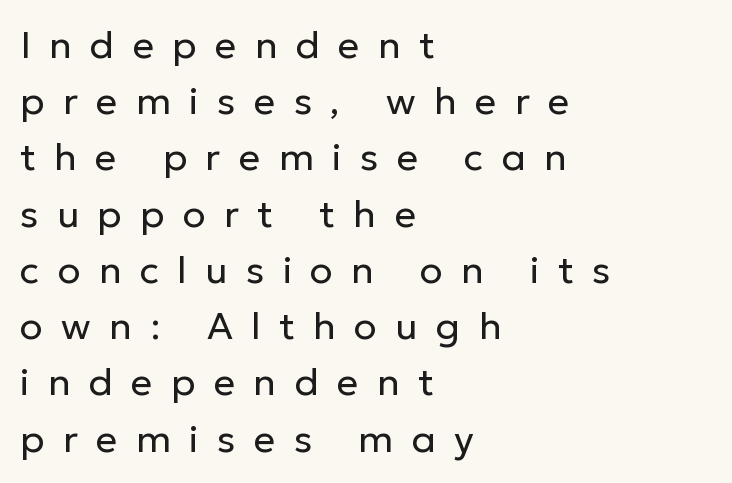
{"serif": "no", "italic": "no", "bold": "no", "weight": "regular", "width": "normal", "stroke_contrast": "low", "x_height": "medium", "monospaced": "no", "underline": "no", "align": "left", "line_spacing": "normal", "line_spacing_ratio": 1.48, "letter_spacing": "wide", "letter_spacing_em": 0.48, "glyph_px": 38}
